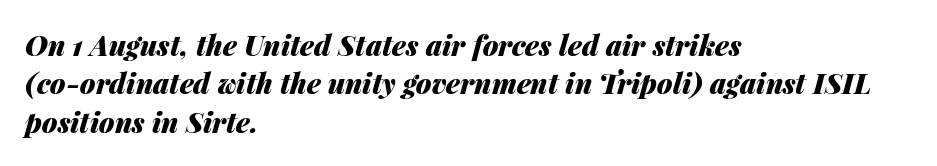
The image shows 28 px heavy type, italic (leaning right); set left-aligned, normal line spacing (1.37x), normal letter spacing, not underlined; medium stroke contrast and a medium x-height.
